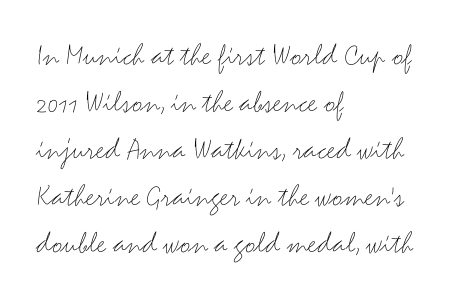
{"serif": "no", "bold": "no", "weight": "thin", "width": "wide", "stroke_contrast": "medium", "x_height": "small", "monospaced": "no", "underline": "no", "align": "left", "line_spacing": "normal", "line_spacing_ratio": 1.47, "letter_spacing": "normal", "letter_spacing_em": 0.0, "glyph_px": 32}
